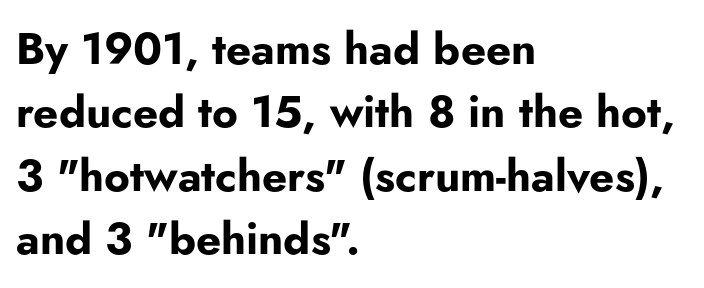
Compared with typical body copy, the letter spacing here is the same. A classic flush-left, rag-right setting is used for this passage. The rendering uses a bold face; every stroke is thick and dark. This is sans-serif lettering, the kind often seen on screens and signage. The lettering holds an erect, upright posture throughout. The rendering uses natural spacing where letterforms have individual widths.
